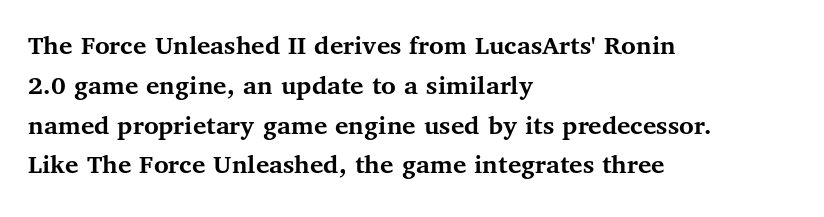
Q: Is the text bold? A: Yes.
Q: Is the text italic (slanted)? A: No, it is upright.
Q: Is the typeface a serif or a sans-serif typeface? A: Serif.
Q: Is the text underlined? A: No.
Q: How is the paragraph aligned? A: Left-aligned.
Q: Is the spacing between letters normal or unusually wide? A: Normal.
Q: Is the spacing between lines tight, normal or loose? A: Normal.
Q: Width (condensed, normal, or wide)? A: Normal.
Q: Stroke contrast? A: Medium.
Q: x-height? A: Medium.
Q: Monospaced? A: No.
